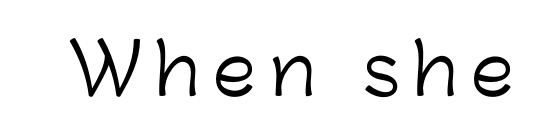
This is sans-serif lettering, the kind often seen on screens and signage. These lines have a slow, spaced-out rhythm from letter to letter. The font sits on the lighter half of the weight spectrum, regular included. Rendered with straight, roman letterforms.
